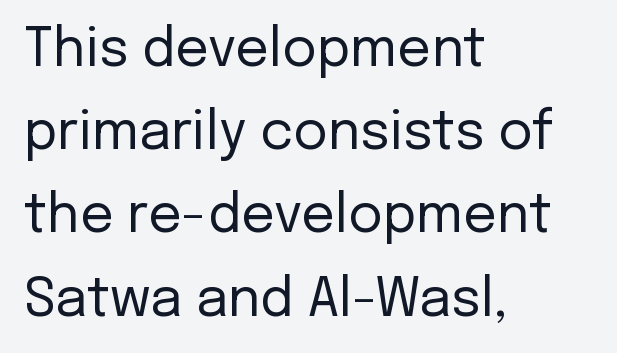
This rendering leaves character spacing at its baseline value. The passage is arranged the way most books set body copy — flush left. Successive baselines arrive at the customary interval. Has an underline been added? It has not. The axis of the letterforms is exactly vertical. This is sans-serif lettering, the kind often seen on screens and signage.
